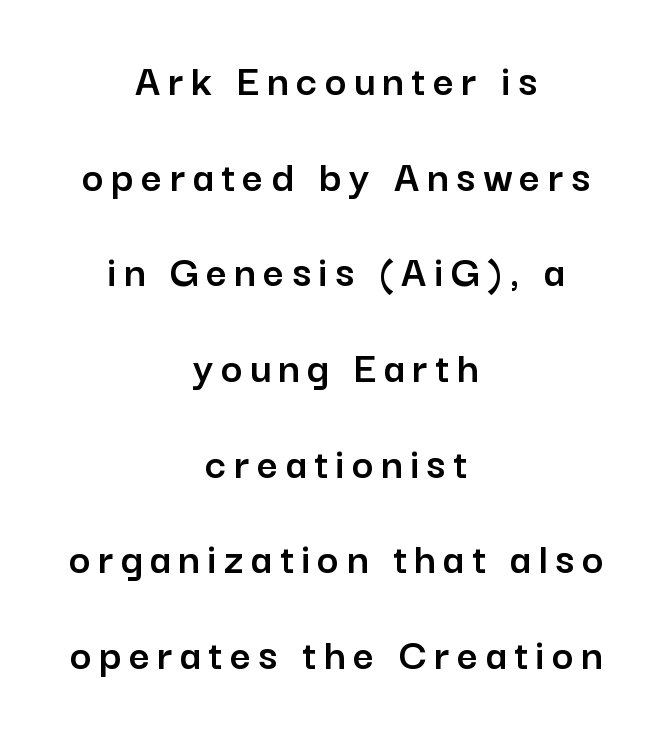
The image shows 46 px sans-serif type, upright; set centered, loose line spacing (2.08x), not underlined; low stroke contrast and a medium x-height.
